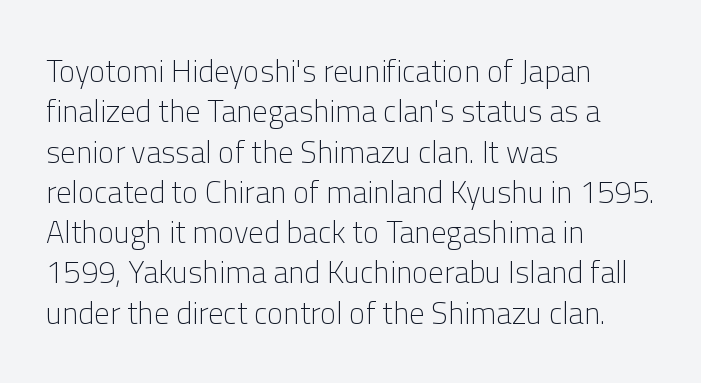
The image shows 31 px light sans-serif type, upright; set left-aligned, normal line spacing (1.3x), normal letter spacing, not underlined; low stroke contrast and a medium x-height.
